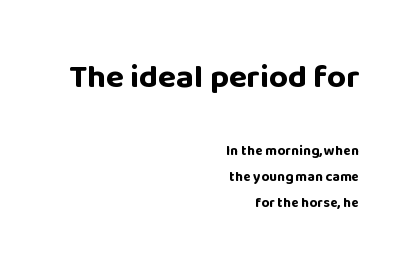
The passage shown is typed in a proportional face where columns would drift. Block one is the big one; block two sits smaller underneath. This rendering employs a face without finishing strokes, i.e., a sans-serif. Is the block centered? No — it sits flush against the right margin.
